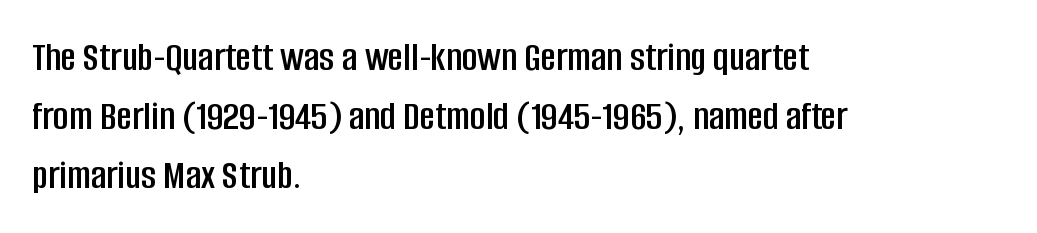
The image shows 42 px condensed sans-serif type, upright; set left-aligned, normal line spacing (1.4x), normal letter spacing, not underlined; low stroke contrast and a large x-height.
